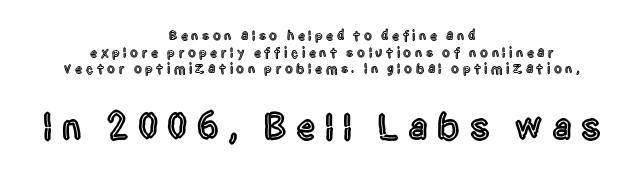
Q: Is the text italic (slanted)? A: No, it is upright.
Q: Is the typeface a serif or a sans-serif typeface? A: Sans-serif.
Q: Is the text underlined? A: No.
Q: How is the paragraph aligned? A: Centered.
Q: Is the spacing between letters normal or unusually wide? A: Unusually wide.
Q: Which block of text is set in a larger size, the first (top) or the second (bottom)? A: The second (bottom) one.
Q: Width (condensed, normal, or wide)? A: Condensed.
Q: x-height? A: Large.
Q: Monospaced? A: No.
